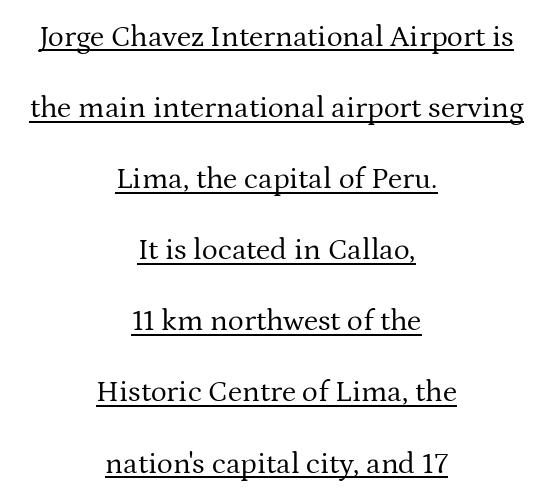
Q: Is the text bold? A: No.
Q: Is the text italic (slanted)? A: No, it is upright.
Q: Is the typeface a serif or a sans-serif typeface? A: Serif.
Q: Is the text underlined? A: Yes.
Q: How is the paragraph aligned? A: Centered.
Q: Is the spacing between letters normal or unusually wide? A: Normal.
Q: Is the spacing between lines tight, normal or loose? A: Loose.
Q: Width (condensed, normal, or wide)? A: Normal.
Q: Stroke contrast? A: Medium.
Q: x-height? A: Medium.
Q: Monospaced? A: No.
